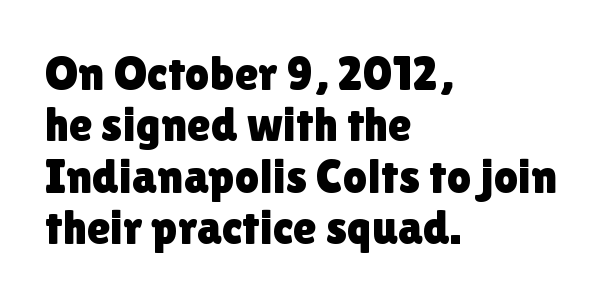
The image shows 48 px sans-serif type, upright; set left-aligned, tight line spacing (1.07x), normal letter spacing, not underlined; a medium x-height.
